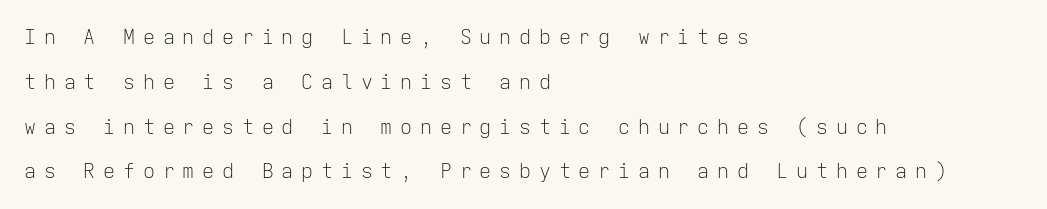
The image shows 20 px text type, upright; set left-aligned, loose line spacing (2.24x), unusually wide letter spacing (+0.39 em), not underlined.
